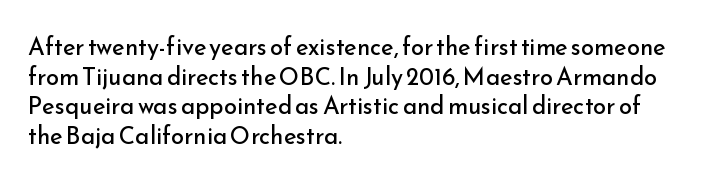
The image shows 24 px text type, upright; set left-aligned, line spacing 1.23x, normal letter spacing, not underlined.
